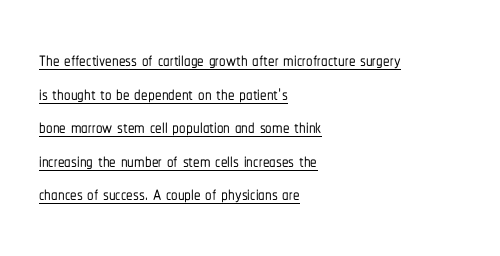
Q: Is the text italic (slanted)? A: No, it is upright.
Q: Is the text underlined? A: Yes.
Q: How is the paragraph aligned? A: Left-aligned.
Q: Is the spacing between letters normal or unusually wide? A: Normal.
Q: Is the spacing between lines tight, normal or loose? A: Normal.
